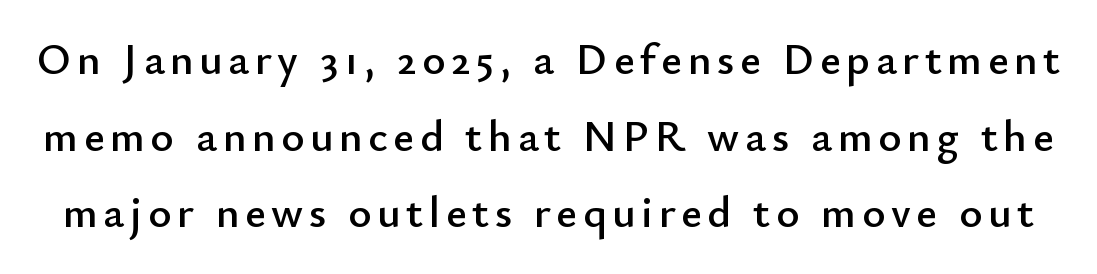
The image shows 44 px sans-serif type, upright; set line spacing 1.74x, not underlined; low stroke contrast and a small x-height.
